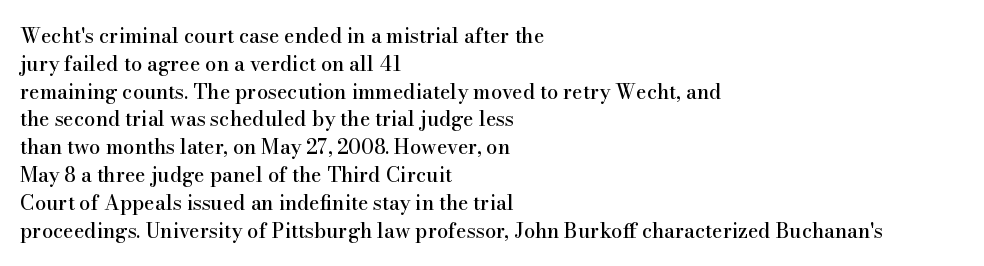
Ordinary non-slanted type is in use. If you drew a ruler down the left edge, every line would touch it. Underlining? Definitely not there. Rows of type keep a routine distance in the vertical direction. Observe the ordinary spacing: letters are neighbours, not strangers.
